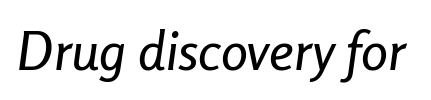
Standard letterfit; no display-style spreading of the glyphs. Characters are canted at an angle relative to the baseline's perpendicular. A clean baseline with only descenders dipping below it. Each letter keeps its own natural width here, so spacing adapts to shape.
